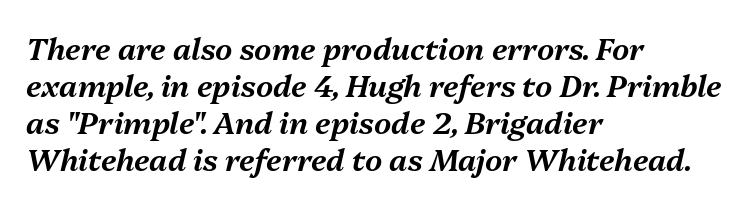
The image shows 30 px text type, italic (leaning right); set left-aligned, line spacing 1.23x, normal letter spacing, not underlined; medium stroke contrast and a medium x-height.
